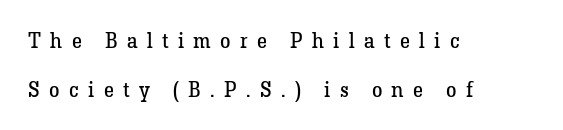
{"italic": "no", "bold": "no", "underline": "no", "align": "left", "line_spacing": "loose", "line_spacing_ratio": 2.32, "letter_spacing": "wide", "letter_spacing_em": 0.45, "glyph_px": 21}
